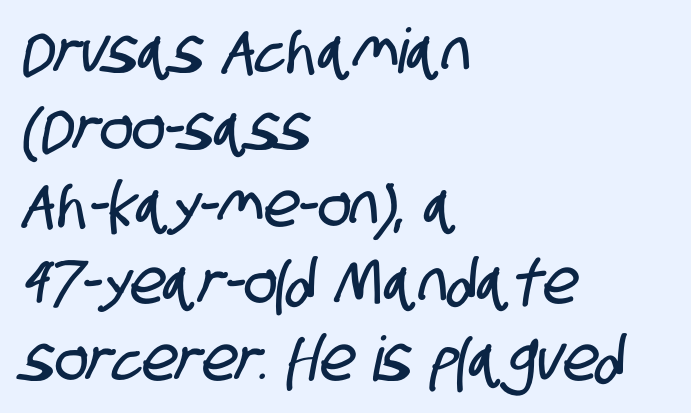
Q: Is the typeface a serif or a sans-serif typeface? A: Sans-serif.
Q: Is the text underlined? A: No.
Q: How is the paragraph aligned? A: Left-aligned.
Q: Is the spacing between letters normal or unusually wide? A: Normal.
Q: Width (condensed, normal, or wide)? A: Condensed.
Q: Stroke contrast? A: Low.
Q: x-height? A: Large.
Q: Monospaced? A: No.
